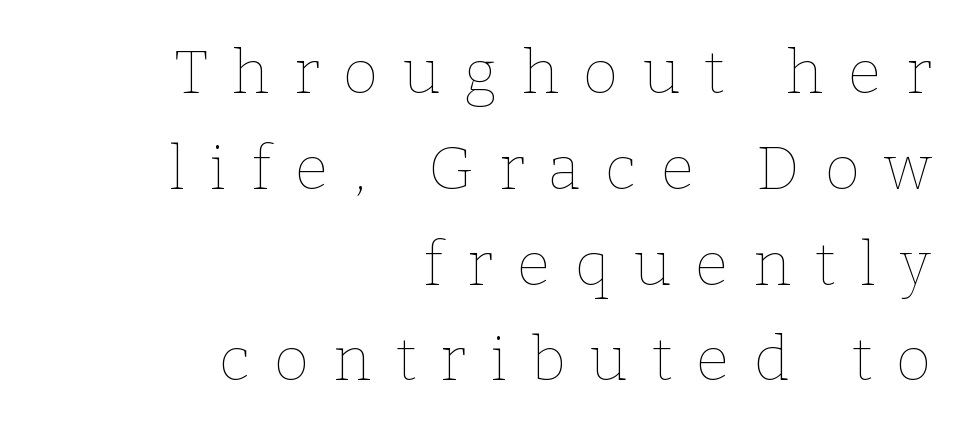
Characters follow at a spacing far wider than the type designer built in. Stroke thickness stays within the range of a standard reading face or lighter. The type sits square on the baseline with zero lean. Plain, unruled lines of type. The rendering anchors every line to the right-hand side.
